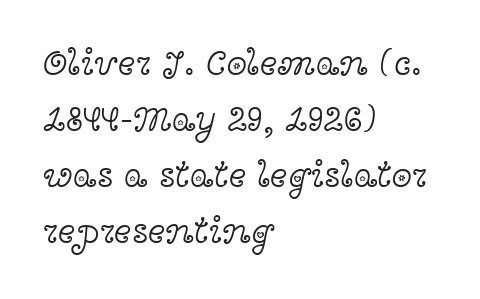
The baseline area is clear. Casual observation: everything's shoved over to the left. Looks like regular typesetting: each glyph gets only the width it needs.
